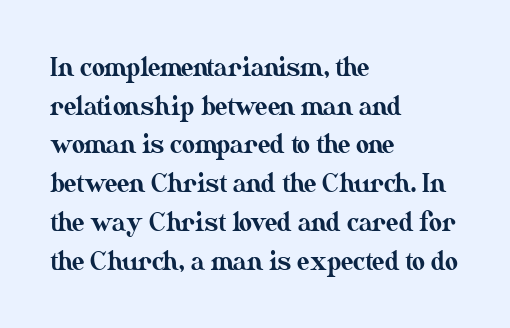
Inter-character spacing is left at the font's built-in metrics. Quick note: underline off. Horizontal alignment here is leftward, the default for most running prose. Posture: vertical. Line spacing here is normal.
